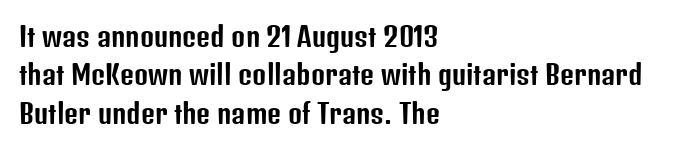
{"italic": "no", "underline": "no", "align": "left", "line_spacing": "normal", "line_spacing_ratio": 1.42, "letter_spacing": "normal", "letter_spacing_em": 0.0, "glyph_px": 27}
